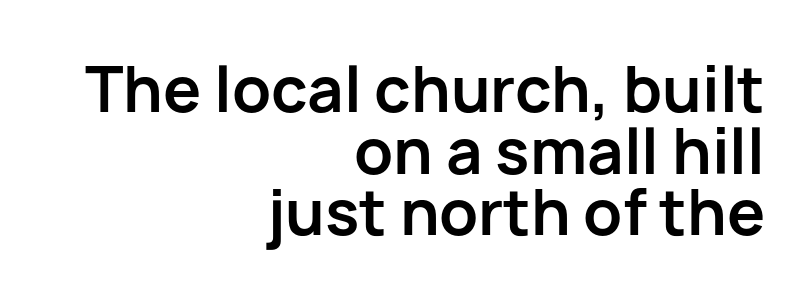
The image shows 61 px bold sans-serif type, upright; set right-aligned, tight line spacing (1.01x), normal letter spacing, not underlined; low stroke contrast and a medium x-height.
